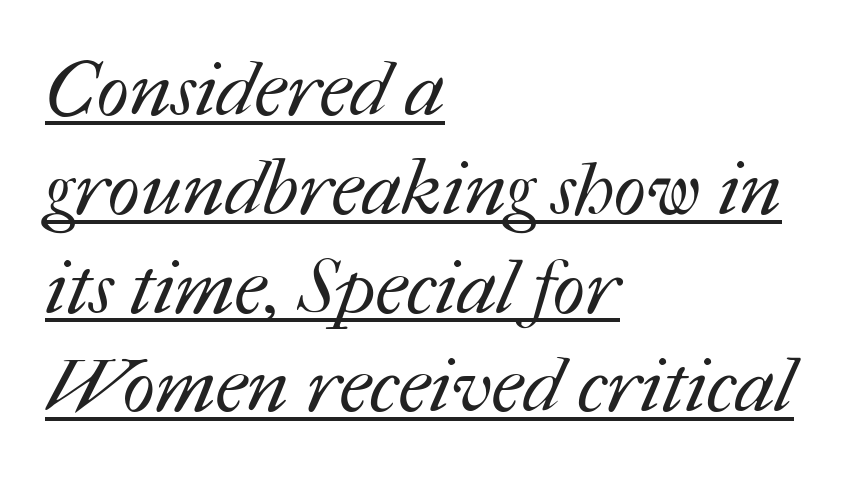
{"bold": "no", "weight": "regular", "width": "normal", "stroke_contrast": "medium", "x_height": "medium", "monospaced": "no", "underline": "yes", "align": "left", "line_spacing": "normal", "line_spacing_ratio": 1.3, "letter_spacing": "normal", "letter_spacing_em": 0.0, "glyph_px": 76}
